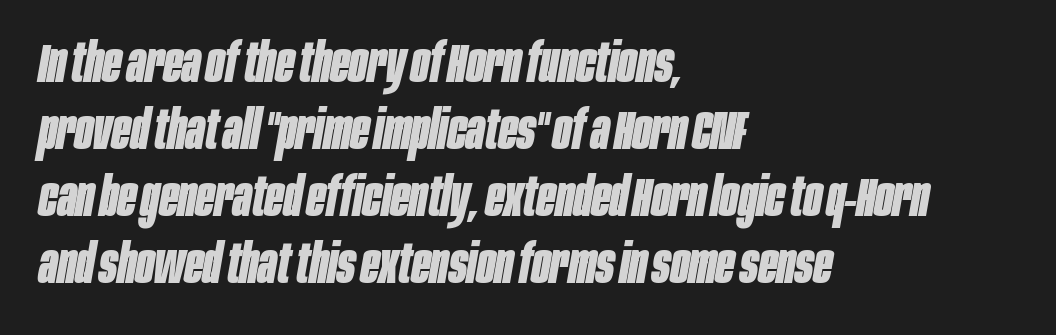
Any mark beneath the type? The region is blank. Do the characters align in a grid? No, the font is proportional. An italicized treatment has been applied to the whole sample. This is heavy type, rendered in bold. The face used here is rendered with its standard letterfit. These lines stack with their left ends in a neat column.
